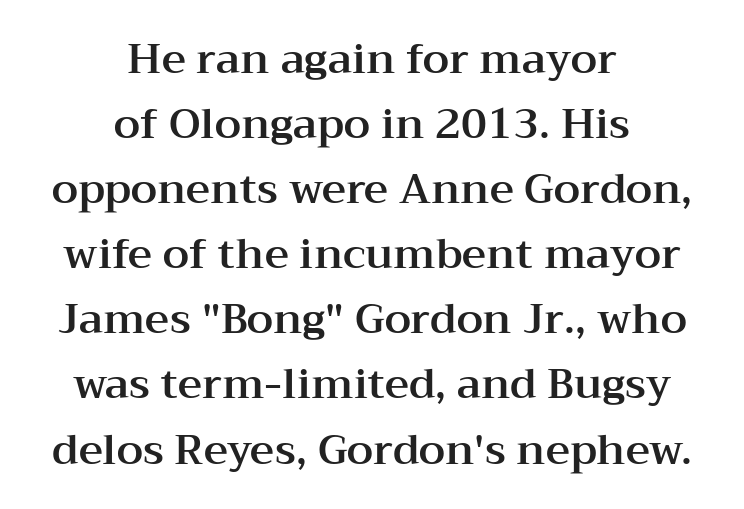
Examine the stroke ends and you'll spot serifs. Leading matches the norm, producing a regular column. The passage is arranged like a title page — every line centered. Nobody drew a line under any word here. A typesetter would call this proportional, since set widths differ per character. This sample uses an upright cut, with every glyph sitting square on the baseline.
